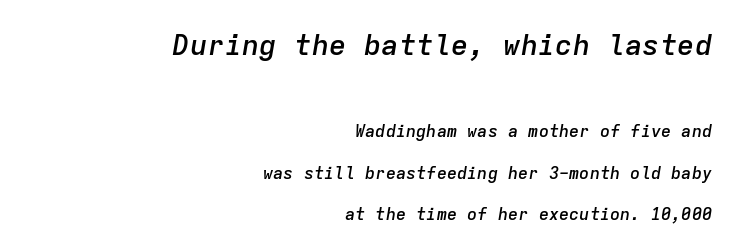
Q: Is the text bold? A: Semi-bold.
Q: Is the text italic (slanted)? A: Yes, it leans right by about 9 degrees.
Q: Is the text underlined? A: No.
Q: How is the paragraph aligned? A: Right-aligned.
Q: Is the spacing between letters normal or unusually wide? A: Normal.
Q: Is the spacing between lines tight, normal or loose? A: Loose.
Q: Which block of text is set in a larger size, the first (top) or the second (bottom)? A: The first (top) one.
Q: Width (condensed, normal, or wide)? A: Normal.
Q: Stroke contrast? A: Low.
Q: x-height? A: Medium.
Q: Monospaced? A: Yes.
